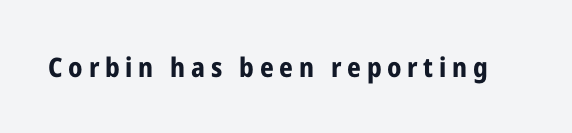
The image shows 27 px bold type, upright; set unusually wide letter spacing (+0.21 em), not underlined.
